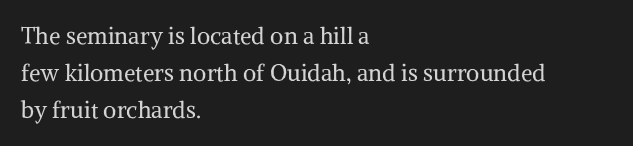
The rendering uses a moderate line-height, typical for paragraphs. The cut favours lightness, reaching ordinary text weight at its darkest. This is roman type, the default non-slanted kind. A student would call this left alignment; a typographer would say flush left, rag right. Honestly, there is no underline to notice here at all. The letterforms sit shoulder to shoulder at normal distance.
